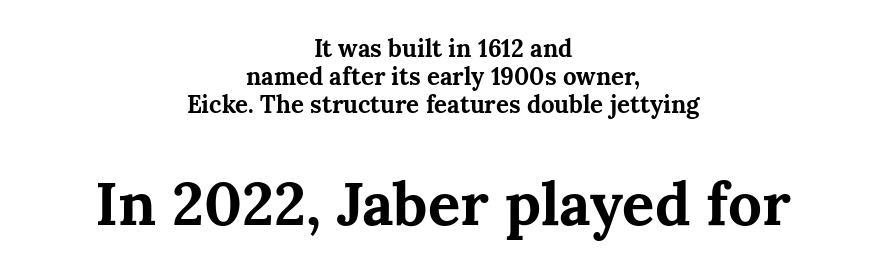
The image shows 60 px bold serif type, upright; set centered, line spacing 1.17x, normal letter spacing, not underlined; the second (bottom) block is 2.5x larger; medium stroke contrast and a medium x-height.
